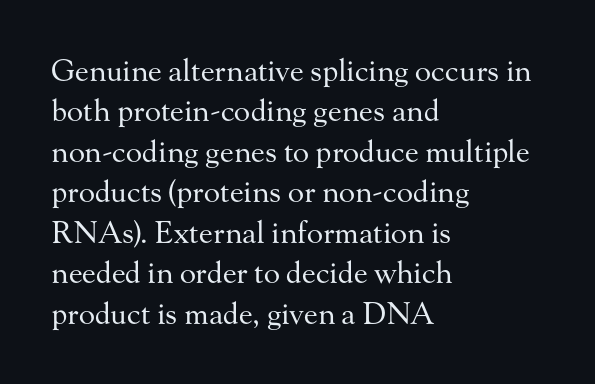
{"serif": "yes", "italic": "no", "bold": "no", "weight": "regular", "width": "normal", "stroke_contrast": "medium", "x_height": "small", "monospaced": "no", "underline": "no", "align": "left", "line_spacing": "normal", "line_spacing_ratio": 1.35, "letter_spacing": "normal", "letter_spacing_em": 0.0, "glyph_px": 30}
